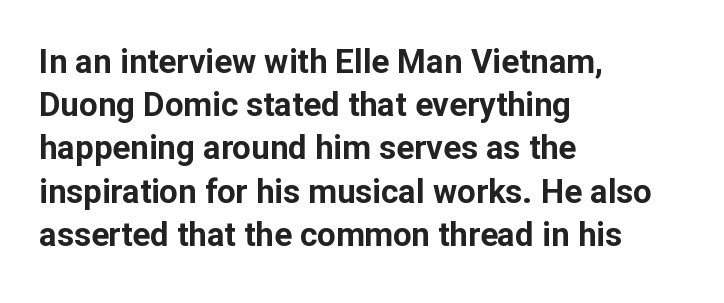
Observe the absence of serifs on each vertical stroke in this sample. Default kerning and tracking; the words read as compact shapes. Each letter keeps its own natural width here, so spacing adapts to shape. Heavy, bold letterforms.
